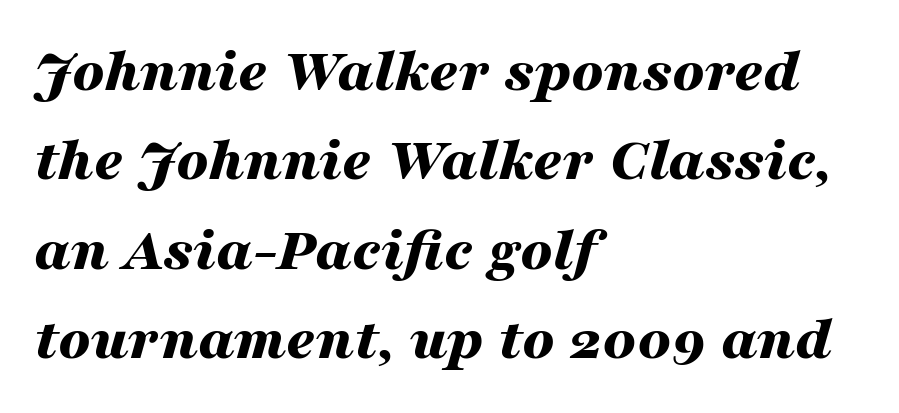
Q: Is the text bold? A: Yes.
Q: Is the text italic (slanted)? A: Yes, it leans right by about 16 degrees.
Q: Is the text underlined? A: No.
Q: How is the paragraph aligned? A: Left-aligned.
Q: Is the spacing between letters normal or unusually wide? A: Normal.
Q: Is the spacing between lines tight, normal or loose? A: Normal.
Q: Width (condensed, normal, or wide)? A: Wide.
Q: Stroke contrast? A: Medium.
Q: x-height? A: Medium.
Q: Monospaced? A: No.
